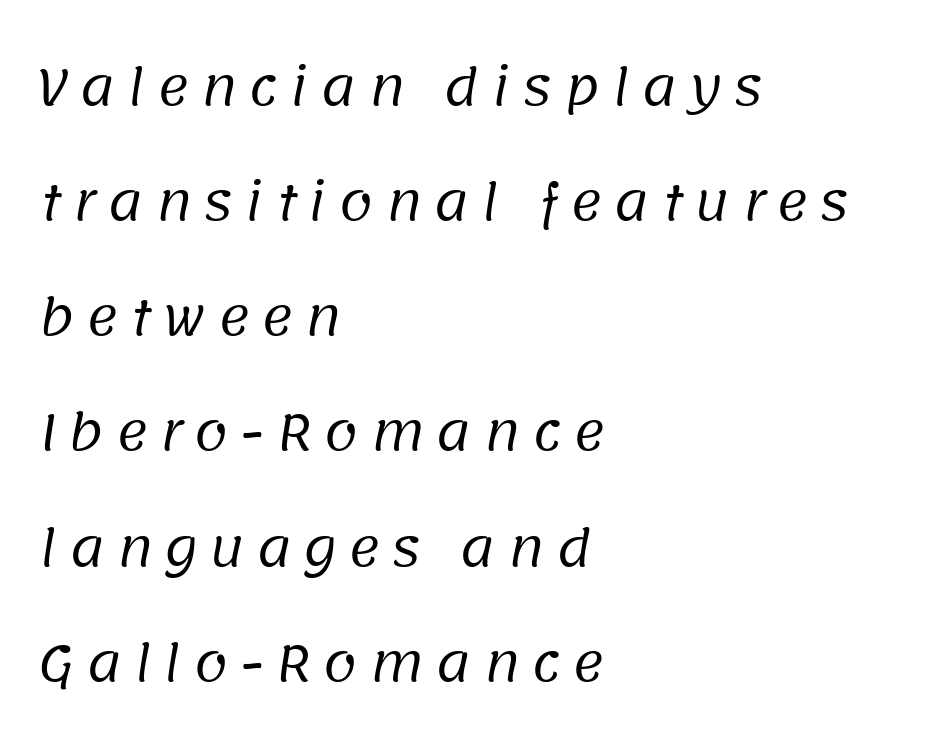
The image shows 49 px regular-weight sans-serif type; set left-aligned, loose line spacing (2.35x), unusually wide letter spacing (+0.23 em), not underlined; low stroke contrast and a large x-height.
